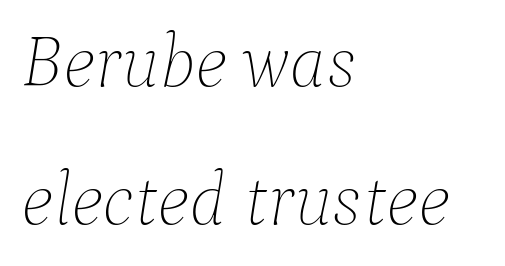
Q: Is the text bold? A: No.
Q: Is the text italic (slanted)? A: Yes, it leans right by about 9 degrees.
Q: Is the text underlined? A: No.
Q: How is the paragraph aligned? A: Left-aligned.
Q: Is the spacing between letters normal or unusually wide? A: Normal.
Q: Width (condensed, normal, or wide)? A: Normal.
Q: Stroke contrast? A: Low.
Q: x-height? A: Medium.
Q: Monospaced? A: No.
